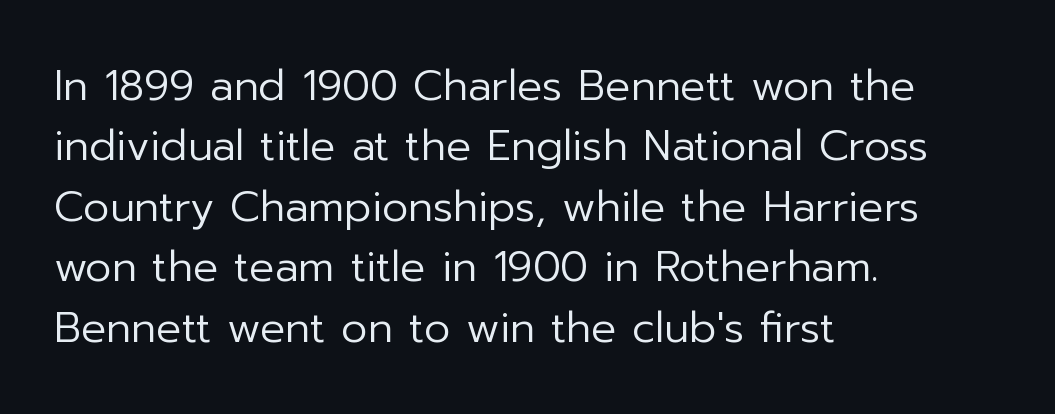
{"serif": "no", "italic": "no", "bold": "no", "weight": "regular", "width": "normal", "stroke_contrast": "low", "x_height": "medium", "monospaced": "no", "underline": "no", "align": "left", "line_spacing": "normal", "line_spacing_ratio": 1.44, "letter_spacing": "normal", "letter_spacing_em": 0.0, "glyph_px": 42}
